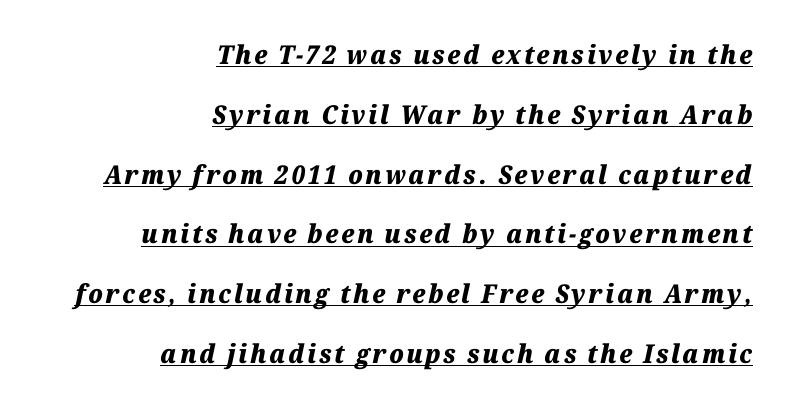
{"italic": "yes", "lean": "right", "slant_degrees": 12, "bold": "yes", "underline": "yes", "align": "right", "line_spacing": "loose", "line_spacing_ratio": 2.3, "glyph_px": 26}
